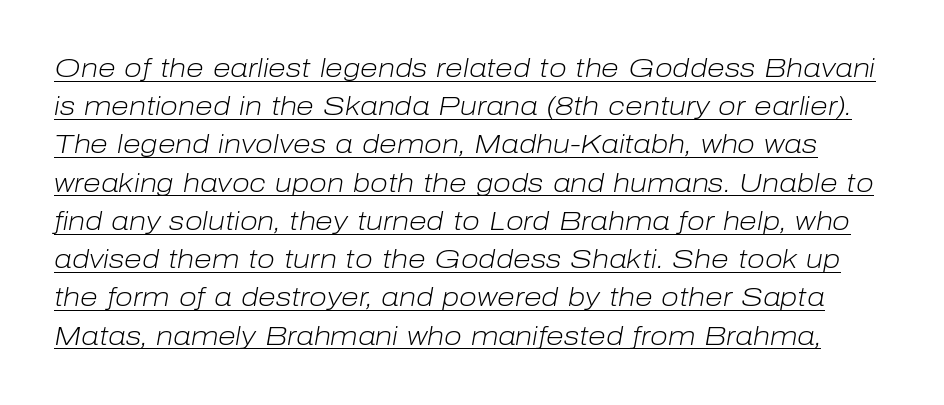
Q: Is the text bold? A: No.
Q: Is the text italic (slanted)? A: Yes, it leans right by about 10 degrees.
Q: Is the text underlined? A: Yes.
Q: Is the spacing between letters normal or unusually wide? A: Normal.
Q: Is the spacing between lines tight, normal or loose? A: Normal.
